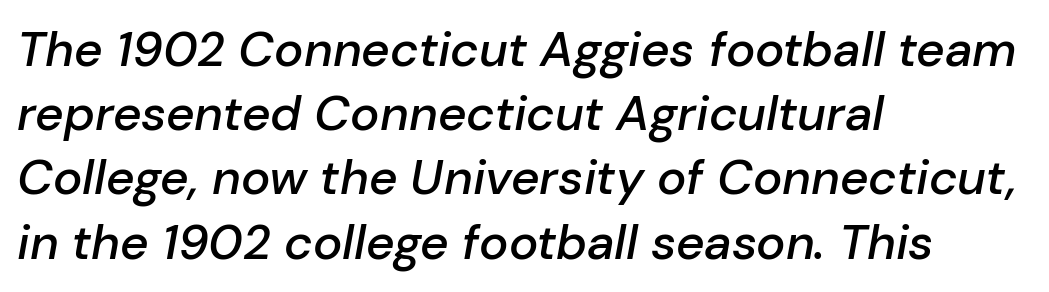
{"italic": "yes", "lean": "right", "slant_degrees": 10, "bold": "semi", "weight": "semibold", "width": "normal", "stroke_contrast": "low", "x_height": "medium", "monospaced": "no", "underline": "no", "align": "left", "line_spacing": "normal", "line_spacing_ratio": 1.31, "letter_spacing": "normal", "letter_spacing_em": 0.0, "glyph_px": 49}
